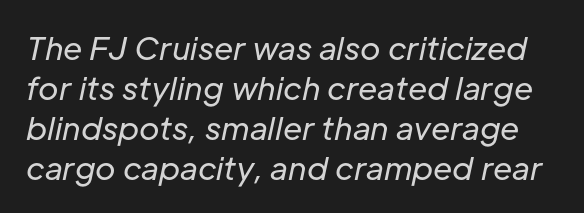
Q: Is the text bold? A: No.
Q: Is the text italic (slanted)? A: Yes, it leans right by about 12 degrees.
Q: Is the text underlined? A: No.
Q: Is the spacing between letters normal or unusually wide? A: Normal.
Q: Is the spacing between lines tight, normal or loose? A: Normal.
Q: Width (condensed, normal, or wide)? A: Normal.
Q: Stroke contrast? A: Low.
Q: x-height? A: Medium.
Q: Monospaced? A: No.
